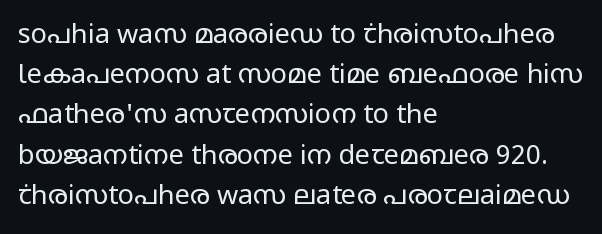
{"italic": "no", "bold": "no", "underline": "no", "align": "left", "line_spacing": "normal", "line_spacing_ratio": 1.49, "letter_spacing": "normal", "letter_spacing_em": 0.0, "glyph_px": 27}
